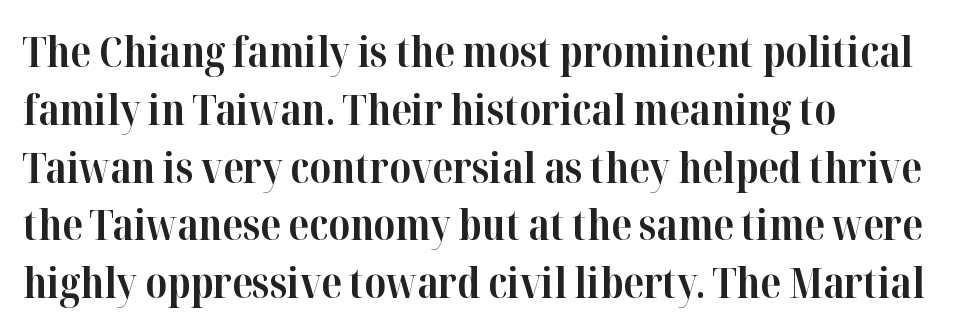
The image shows 41 px bold serif type, upright; set left-aligned, normal line spacing (1.41x), normal letter spacing, not underlined; high stroke contrast and a medium x-height.
